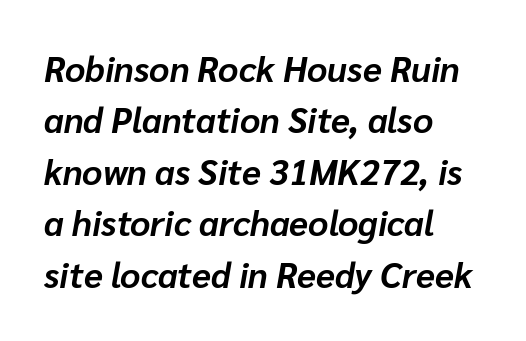
Looks like regular typesetting: each glyph gets only the width it needs. Typeset ragged right — the left edge is the straight one. Beneath every word, the page is bare. Compared with typical body copy, the letter spacing here is the same. Rows of type keep a routine distance in the vertical direction. This sample uses an oblique cut, with every glyph tilted off the vertical.
